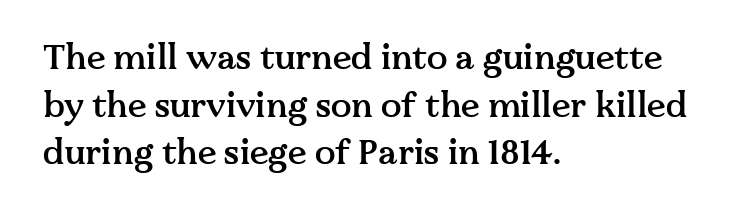
Q: Is the text bold? A: Semi-bold.
Q: Is the text italic (slanted)? A: No, it is upright.
Q: Is the typeface a serif or a sans-serif typeface? A: Serif.
Q: Is the text underlined? A: No.
Q: How is the paragraph aligned? A: Left-aligned.
Q: Is the spacing between letters normal or unusually wide? A: Normal.
Q: Is the spacing between lines tight, normal or loose? A: Normal.
Q: Width (condensed, normal, or wide)? A: Normal.
Q: Stroke contrast? A: Medium.
Q: x-height? A: Medium.
Q: Monospaced? A: No.
